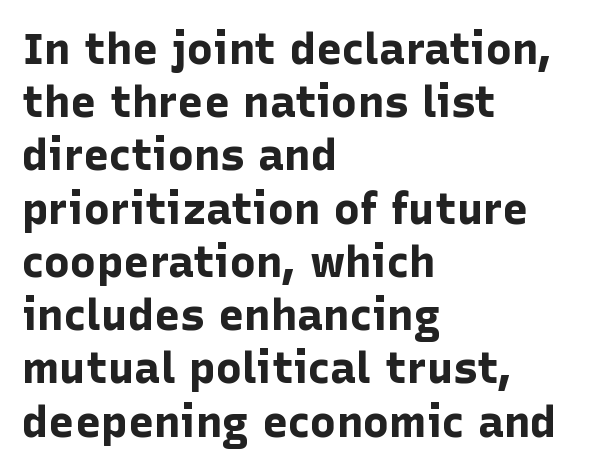
Q: Is the text bold? A: Yes.
Q: Is the text italic (slanted)? A: No, it is upright.
Q: Is the typeface a serif or a sans-serif typeface? A: Sans-serif.
Q: Is the text underlined? A: No.
Q: How is the paragraph aligned? A: Left-aligned.
Q: Is the spacing between letters normal or unusually wide? A: Normal.
Q: Width (condensed, normal, or wide)? A: Normal.
Q: Stroke contrast? A: Low.
Q: x-height? A: Medium.
Q: Monospaced? A: No.
